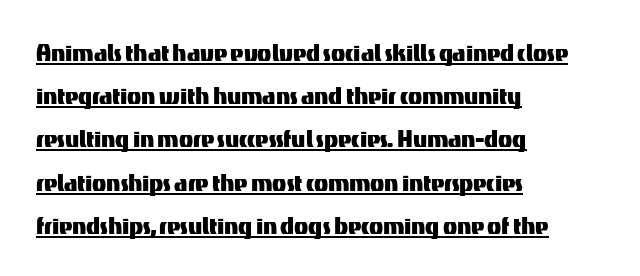
A rule runs beneath these lines of type. Regular leading. Character widths vary here, with narrow letters taking less room than wide ones. Is the block centered? No — it sits flush against the left margin. Glyph-to-glyph distance matches everyday printed text.
